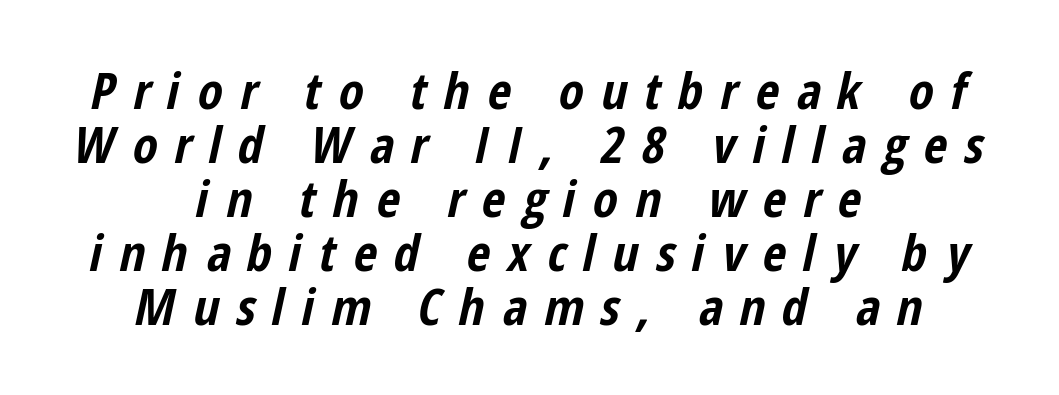
Q: Is the text bold? A: Yes.
Q: Is the text italic (slanted)? A: Yes, it leans right by about 12 degrees.
Q: Is the text underlined? A: No.
Q: How is the paragraph aligned? A: Centered.
Q: Is the spacing between letters normal or unusually wide? A: Unusually wide.
Q: Is the spacing between lines tight, normal or loose? A: Tight.
Q: Width (condensed, normal, or wide)? A: Condensed.
Q: Stroke contrast? A: Low.
Q: x-height? A: Medium.
Q: Monospaced? A: No.
